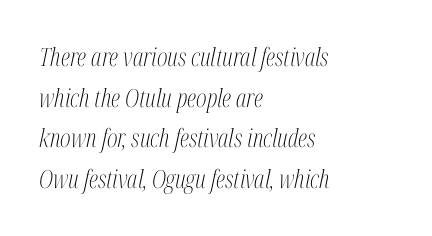
Q: Is the text bold? A: No.
Q: Is the text italic (slanted)? A: Yes, it leans right by about 12 degrees.
Q: Is the text underlined? A: No.
Q: How is the paragraph aligned? A: Left-aligned.
Q: Is the spacing between letters normal or unusually wide? A: Normal.
Q: Is the spacing between lines tight, normal or loose? A: Normal.
